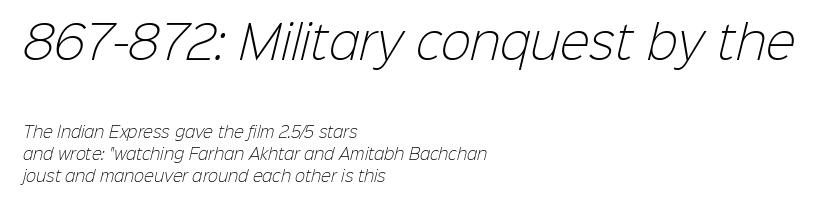
The image shows 45 px light sans-serif type; set left-aligned, normal line spacing (1.47x), normal letter spacing, not underlined; the first (top) block is 3.0x larger; low stroke contrast and a medium x-height.
